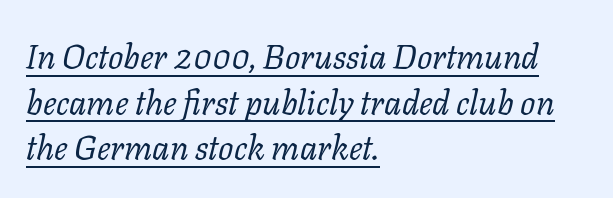
{"serif": "yes", "italic": "yes", "lean": "right", "slant_degrees": 11, "bold": "no", "weight": "regular", "width": "normal", "stroke_contrast": "low", "x_height": "medium", "monospaced": "no", "underline": "yes", "align": "left", "line_spacing": "normal", "line_spacing_ratio": 1.34, "letter_spacing": "normal", "letter_spacing_em": 0.0, "glyph_px": 34}
